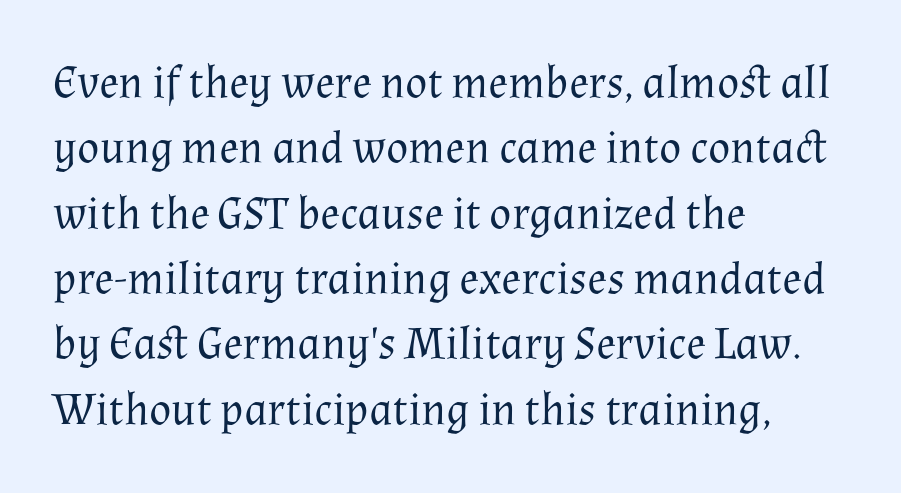
{"serif": "yes", "italic": "no", "bold": "no", "weight": "regular", "width": "normal", "stroke_contrast": "medium", "x_height": "medium", "monospaced": "no", "underline": "no", "align": "left", "line_spacing": "normal", "line_spacing_ratio": 1.42, "letter_spacing": "normal", "letter_spacing_em": 0.0, "glyph_px": 46}
